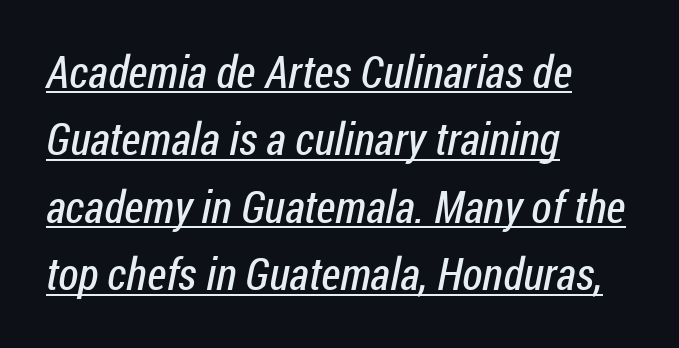
Q: Is the text bold? A: No.
Q: Is the typeface a serif or a sans-serif typeface? A: Sans-serif.
Q: Is the text underlined? A: Yes.
Q: How is the paragraph aligned? A: Left-aligned.
Q: Is the spacing between letters normal or unusually wide? A: Normal.
Q: Is the spacing between lines tight, normal or loose? A: Normal.
Q: Width (condensed, normal, or wide)? A: Condensed.
Q: Stroke contrast? A: Low.
Q: x-height? A: Medium.
Q: Monospaced? A: No.
